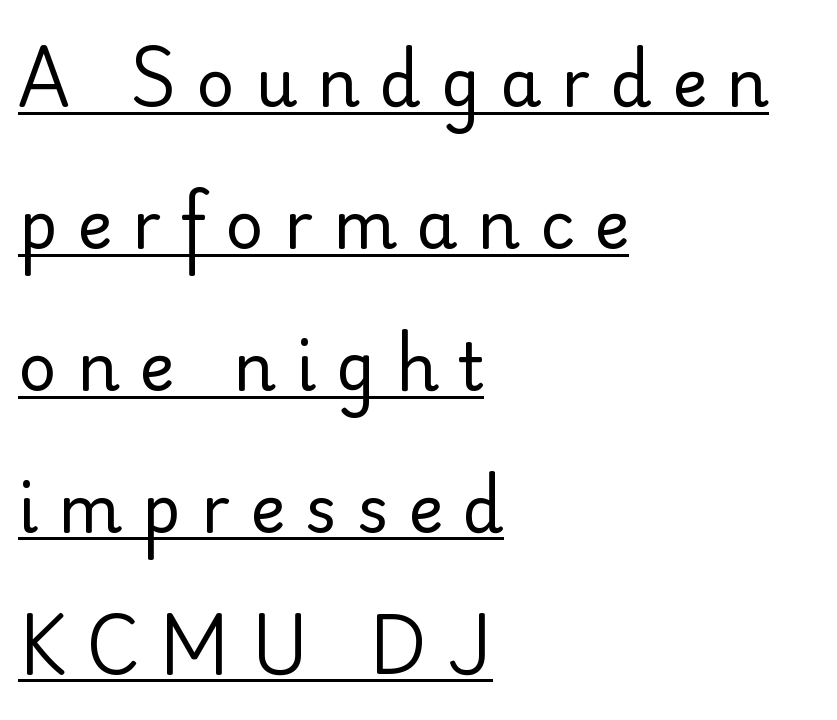
Q: Is the text bold? A: No.
Q: Is the text italic (slanted)? A: No, it is upright.
Q: Is the typeface a serif or a sans-serif typeface? A: Sans-serif.
Q: Is the text underlined? A: Yes.
Q: How is the paragraph aligned? A: Left-aligned.
Q: Is the spacing between letters normal or unusually wide? A: Unusually wide.
Q: Is the spacing between lines tight, normal or loose? A: Loose.
Q: Width (condensed, normal, or wide)? A: Normal.
Q: Stroke contrast? A: Low.
Q: x-height? A: Small.
Q: Monospaced? A: No.
